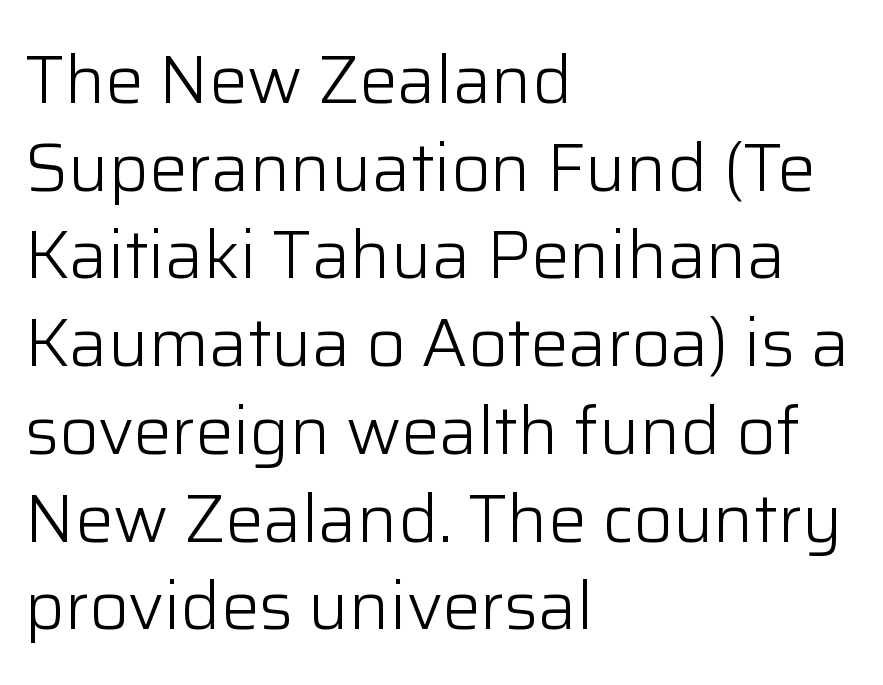
The image shows 68 px light sans-serif type, upright; set left-aligned, normal line spacing (1.29x), normal letter spacing, not underlined; low stroke contrast and a medium x-height.
